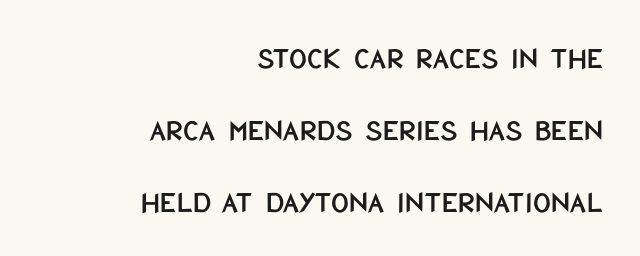
The image shows 31 px condensed sans-serif type, upright; set right-aligned, loose line spacing (2.32x), normal letter spacing, not underlined; low stroke contrast and a large x-height.
